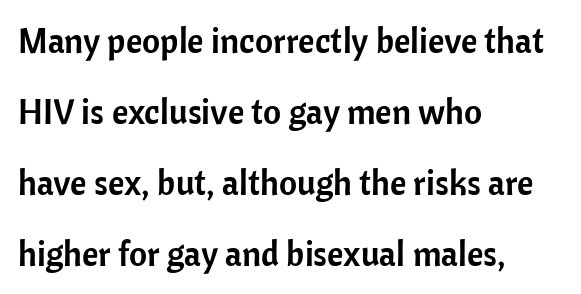
Leading: increased. Think of a printed novel: that variable character pitch is what you see here. Note: no serifs on the glyphs. The type sits square on the baseline with zero lean. Which margin do the lines hug? The left one — the right edge is uneven. Honestly, the letter spacing is just normal — you wouldn't notice it.
